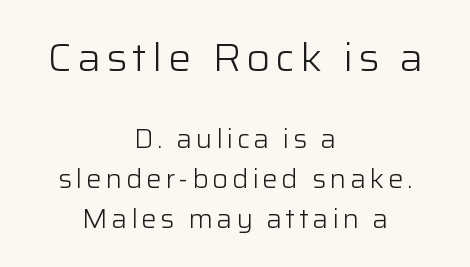
The image shows 39 px light sans-serif type, upright; set centered, normal line spacing (1.55x), not underlined; the first (top) block is 1.5x larger; low stroke contrast and a medium x-height.
